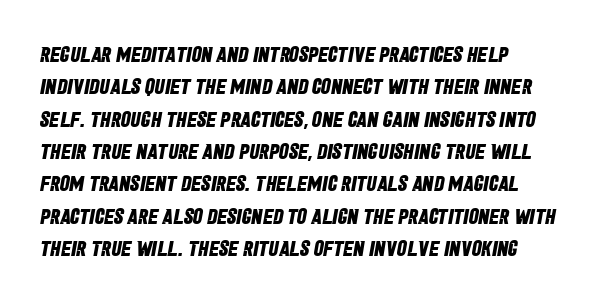
In CSS terms this would be text-align: left. Weight: bold. Tracking value appears to be zero — textbook default spacing. The passage shown stacks its lines at a standard gap.
